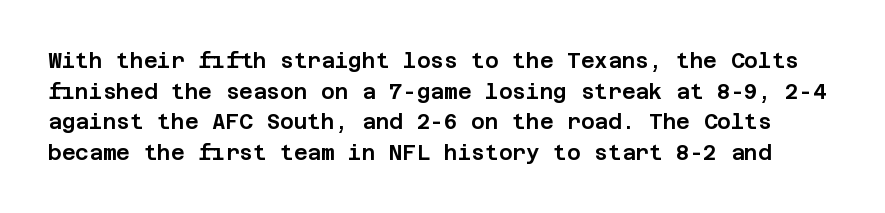
Q: Is the text italic (slanted)? A: No, it is upright.
Q: Is the text underlined? A: No.
Q: Is the spacing between letters normal or unusually wide? A: Normal.
Q: Is the spacing between lines tight, normal or loose? A: Normal.
